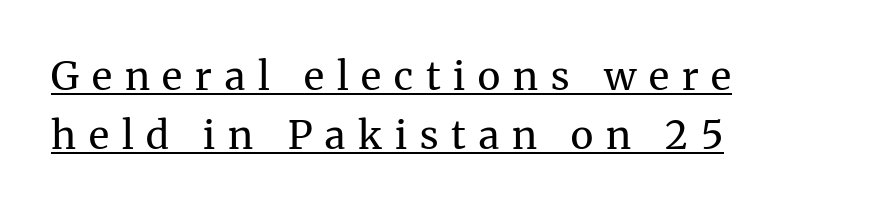
{"serif": "yes", "italic": "no", "bold": "no", "weight": "regular", "width": "normal", "stroke_contrast": "medium", "x_height": "medium", "monospaced": "no", "underline": "yes", "align": "left", "line_spacing": "normal", "line_spacing_ratio": 1.52, "letter_spacing": "wide", "letter_spacing_em": 0.33, "glyph_px": 39}
